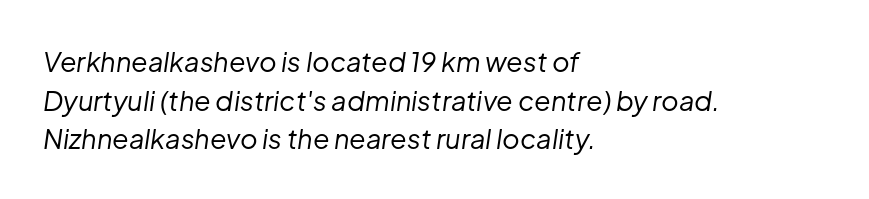
{"italic": "yes", "lean": "right", "slant_degrees": 8, "bold": "no", "underline": "no", "align": "left", "line_spacing": "normal", "line_spacing_ratio": 1.43, "letter_spacing": "normal", "letter_spacing_em": 0.0, "glyph_px": 27}
